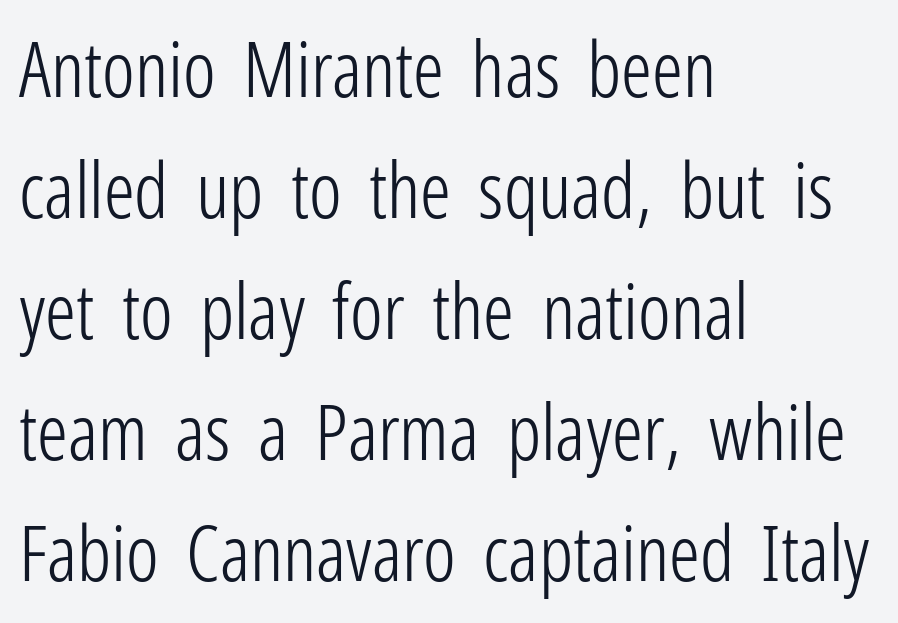
Note the varied advance widths — an 'i' is clearly narrower than an 'm'. The zone under the glyphs is completely vacant. Vertically, the passage feels balanced, rows spaced as you'd expect. Does extra space separate the letters? No, they use regular spacing. Is this a sans? Yes — the strokes have no serifs.
